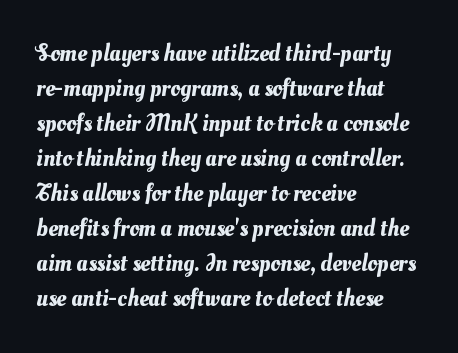
Students, note that the glyphs here touch the page at normal intervals. Left-aligned paragraph, ragged on the right. Check the space under the baseline: it is left empty. Notice how descenders clear the ascenders below comfortably — that's standard leading.
